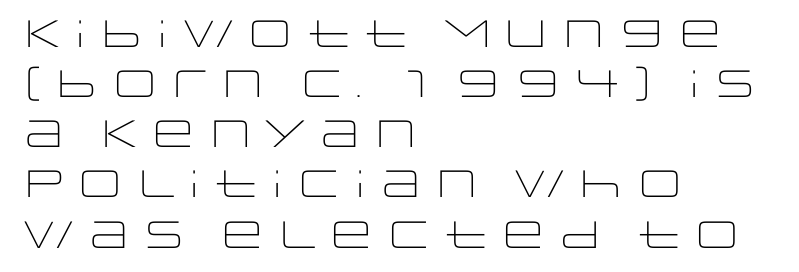
Q: Is the text bold? A: No.
Q: Is the text italic (slanted)? A: No, it is upright.
Q: Is the typeface a serif or a sans-serif typeface? A: Sans-serif.
Q: Is the text underlined? A: No.
Q: How is the paragraph aligned? A: Left-aligned.
Q: Is the spacing between letters normal or unusually wide? A: Normal.
Q: Is the spacing between lines tight, normal or loose? A: Normal.
Q: Width (condensed, normal, or wide)? A: Wide.
Q: Stroke contrast? A: Low.
Q: x-height? A: Large.
Q: Monospaced? A: No.
